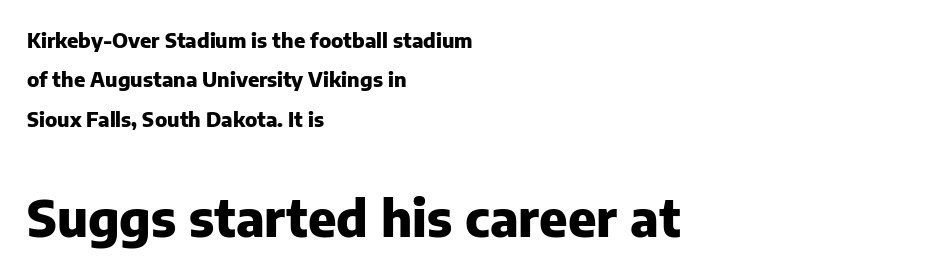
Every stem runs plumb, perpendicular to the baseline. You could call the tracking neutral — neither tight nor loose. Left-aligned paragraph, ragged on the right. The area under the type is left untouched. The passage shown is typeset with a sans-serif family. Block two is the big one; block one sits smaller above it.
